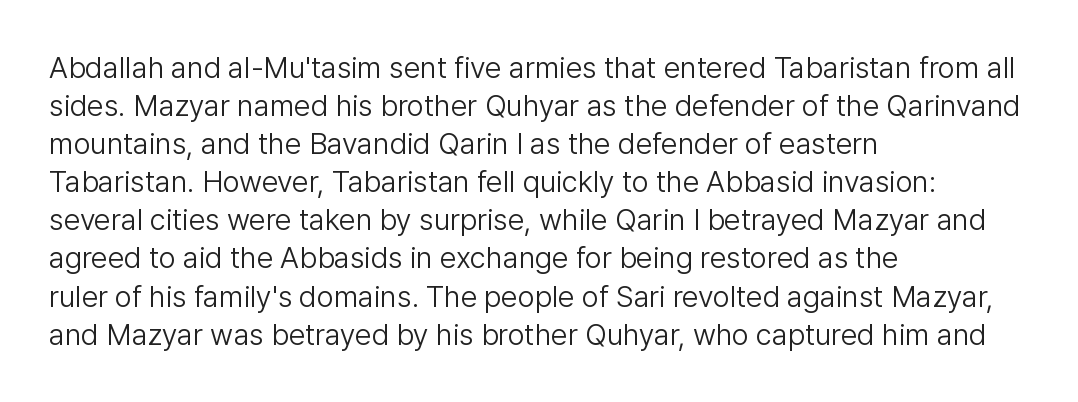
{"serif": "no", "italic": "no", "bold": "no", "weight": "light", "width": "normal", "stroke_contrast": "low", "x_height": "medium", "monospaced": "no", "underline": "no", "align": "left", "line_spacing": "normal", "line_spacing_ratio": 1.27, "letter_spacing": "normal", "letter_spacing_em": 0.0, "glyph_px": 30}
